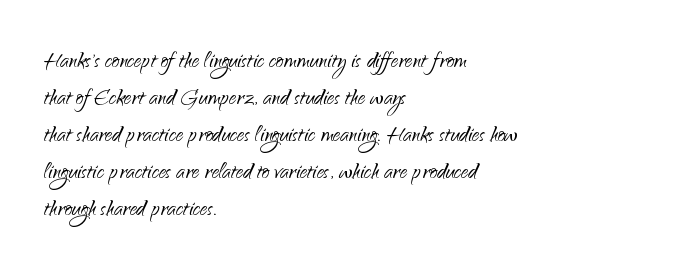
A normal amount of white space separates one row of letters from the next. Here the designer chose a conventional face with non-uniform glyph widths. Alignment: flush left. Weight: in the light-to-regular range.
